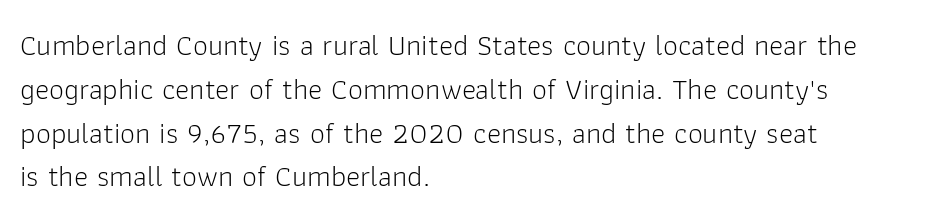
The letters stand upright; this is a roman face. The glyphs in this specimen are sans serif. Whoever set this chose a conventional vertical rhythm. Nothing unusual about the tracking: characters are spaced as the font intends. Alignment: flush left.
